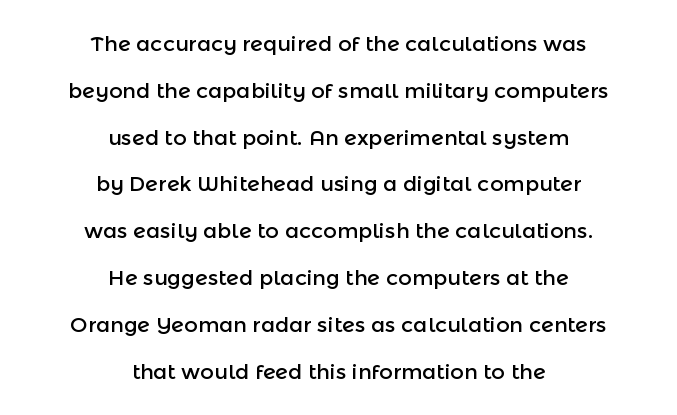
{"italic": "no", "underline": "no", "align": "center", "line_spacing": "loose", "line_spacing_ratio": 2.23, "letter_spacing": "normal", "letter_spacing_em": 0.0, "glyph_px": 21}
